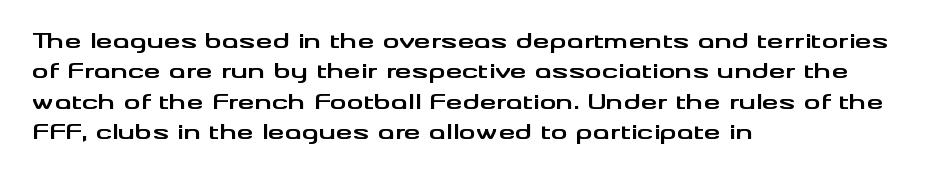
{"italic": "no", "bold": "yes", "underline": "no", "align": "left", "line_spacing": "normal", "line_spacing_ratio": 1.45, "letter_spacing": "normal", "letter_spacing_em": 0.0, "glyph_px": 21}
